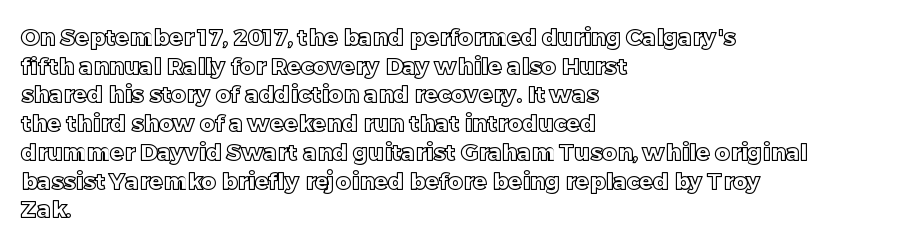
The image shows 23 px text type, upright; set left-aligned, normal line spacing (1.25x), normal letter spacing, not underlined.
